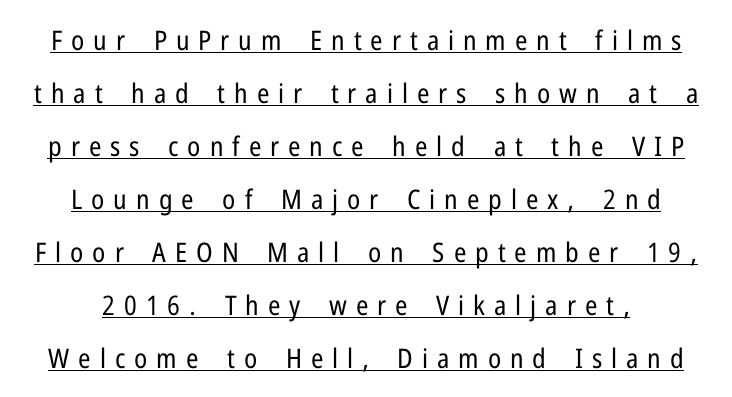
A rule runs beneath these lines of type. The letters stand upright; this is a roman face. Honestly, the rows look like they've been pulled way apart. Compared with typical body copy, the letter spacing here is much looser.
